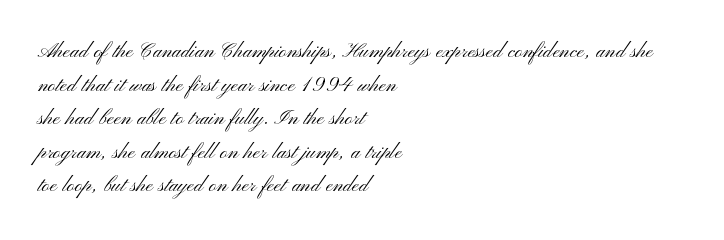
The image shows 26 px text type; set left-aligned, normal line spacing (1.29x), normal letter spacing, not underlined.
